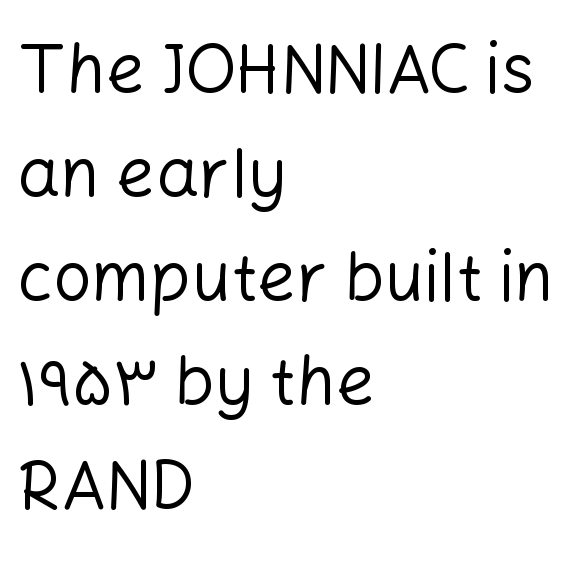
The image shows 68 px regular-weight sans-serif type, upright; set left-aligned, normal line spacing (1.53x), normal letter spacing, not underlined; low stroke contrast and a medium x-height.
